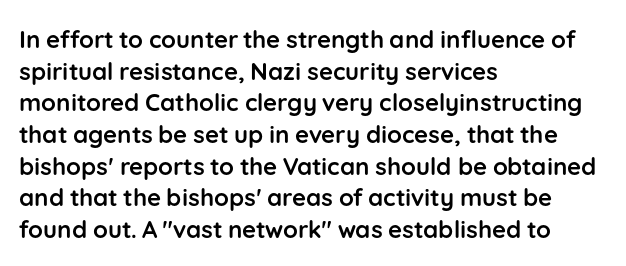
Honestly, the letter spacing is just normal — you wouldn't notice it. One glance says typical: line gaps are just what's usual. These lines stack with their left ends in a neat column. The type sits square on the baseline with zero lean. Descender tails drop into unmarked territory. How heavy is the stroke? Heavy — this is a bold.
